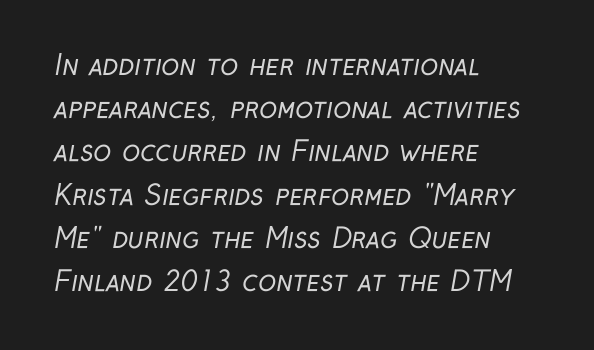
{"bold": "no", "underline": "no", "align": "left", "line_spacing": "normal", "line_spacing_ratio": 1.6, "letter_spacing": "normal", "letter_spacing_em": 0.0, "glyph_px": 27}
